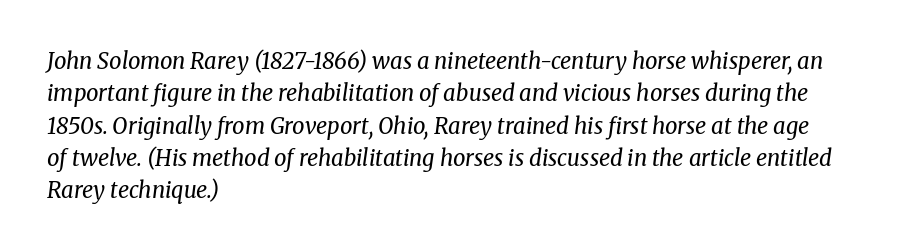
In CSS terms this would be text-align: left. The line-height multiplier appears to be the usual default. Bold? No — there's no thickening of the strokes. Honestly, the letter spacing is just normal — you wouldn't notice it. The axis of the letterforms is tilted away from vertical.
